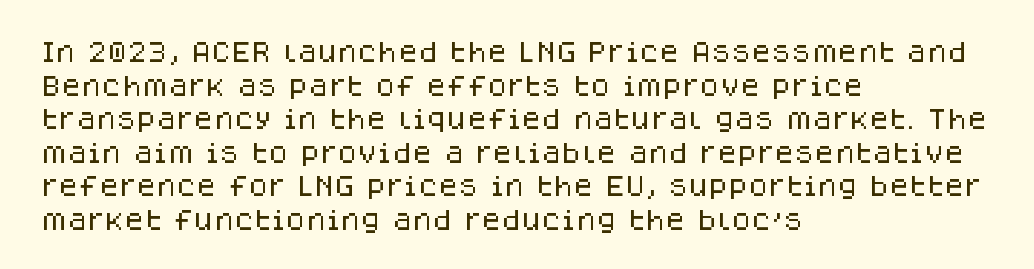
Q: Is the text italic (slanted)? A: No, it is upright.
Q: Is the text underlined? A: No.
Q: How is the paragraph aligned? A: Left-aligned.
Q: Is the spacing between letters normal or unusually wide? A: Normal.
Q: Is the spacing between lines tight, normal or loose? A: Normal.
